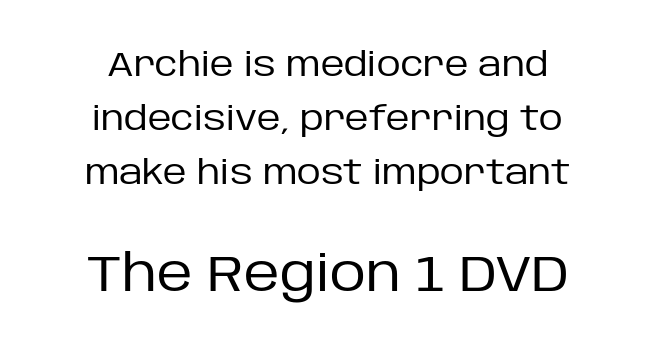
{"serif": "no", "italic": "no", "bold": "no", "weight": "regular", "width": "normal", "stroke_contrast": "low", "x_height": "large", "monospaced": "no", "underline": "no", "align": "center", "line_spacing": "normal", "line_spacing_ratio": 1.64, "letter_spacing": "normal", "letter_spacing_em": 0.0, "larger_block": "second", "size_ratio": 1.52, "glyph_px": 50}
